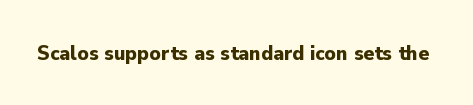
Q: Is the text bold? A: Yes.
Q: Is the text italic (slanted)? A: No, it is upright.
Q: Is the text underlined? A: No.
Q: Is the spacing between letters normal or unusually wide? A: Normal.
